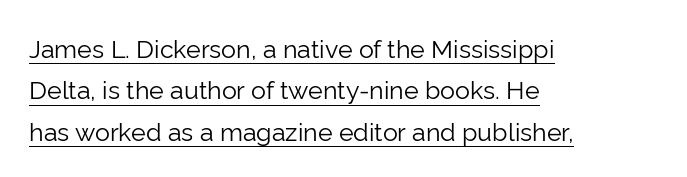
Q: Is the text bold? A: No.
Q: Is the text italic (slanted)? A: No, it is upright.
Q: Is the text underlined? A: Yes.
Q: How is the paragraph aligned? A: Left-aligned.
Q: Is the spacing between letters normal or unusually wide? A: Normal.
Q: Is the spacing between lines tight, normal or loose? A: Normal.
